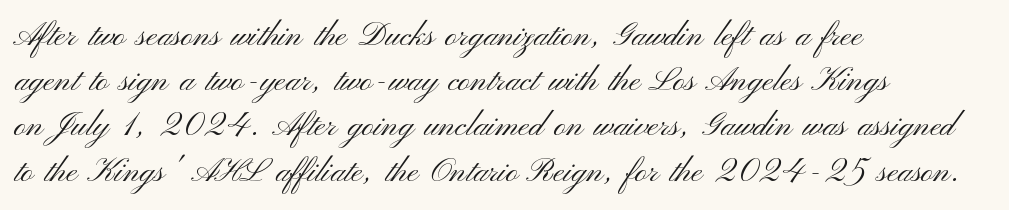
Q: Is the text bold? A: No.
Q: Is the text italic (slanted)? A: Yes.
Q: Is the typeface a serif or a sans-serif typeface? A: Sans-serif.
Q: Is the text underlined? A: No.
Q: How is the paragraph aligned? A: Left-aligned.
Q: Is the spacing between letters normal or unusually wide? A: Normal.
Q: Is the spacing between lines tight, normal or loose? A: Normal.
Q: Width (condensed, normal, or wide)? A: Wide.
Q: Stroke contrast? A: Medium.
Q: x-height? A: Small.
Q: Monospaced? A: No.
